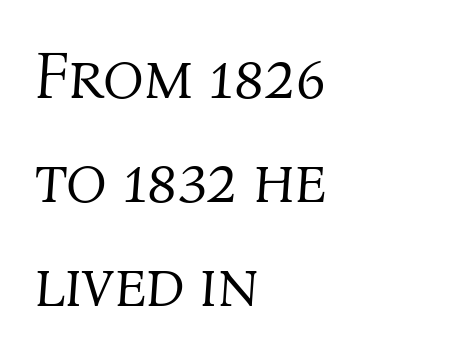
{"italic": "yes", "lean": "right", "slant_degrees": 4, "bold": "no", "weight": "light", "width": "normal", "stroke_contrast": "medium", "x_height": "medium", "monospaced": "no", "underline": "no", "align": "left", "line_spacing": "normal", "line_spacing_ratio": 1.55, "letter_spacing": "normal", "letter_spacing_em": 0.0, "glyph_px": 67}
